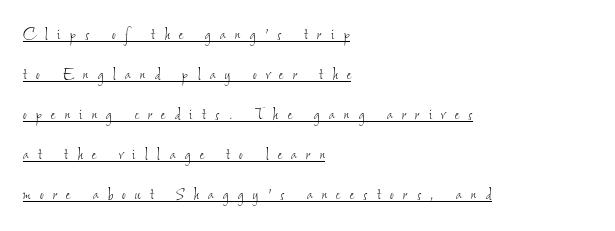
Q: Is the text bold? A: No.
Q: Is the text underlined? A: Yes.
Q: How is the paragraph aligned? A: Left-aligned.
Q: Is the spacing between letters normal or unusually wide? A: Unusually wide.
Q: Is the spacing between lines tight, normal or loose? A: Loose.
